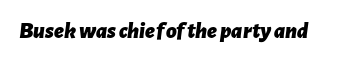
The image shows 23 px bold type, italic (leaning right); set normal letter spacing, not underlined.
